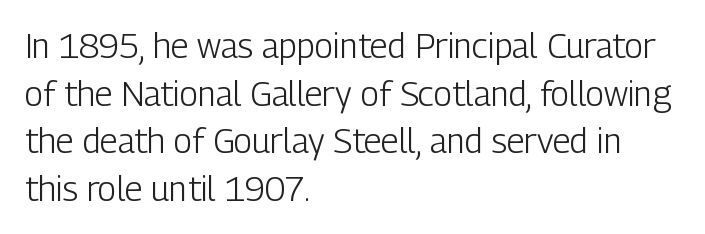
Q: Is the text bold? A: No.
Q: Is the text italic (slanted)? A: No, it is upright.
Q: Is the typeface a serif or a sans-serif typeface? A: Sans-serif.
Q: Is the text underlined? A: No.
Q: How is the paragraph aligned? A: Left-aligned.
Q: Is the spacing between letters normal or unusually wide? A: Normal.
Q: Is the spacing between lines tight, normal or loose? A: Normal.
Q: Width (condensed, normal, or wide)? A: Condensed.
Q: Stroke contrast? A: Low.
Q: x-height? A: Medium.
Q: Monospaced? A: No.
